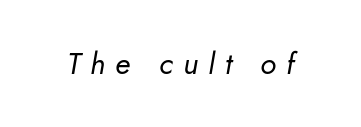
Tracking value appears strongly positive — letters spread wide. Anything drawn beneath the words? Only blank space. Slant detected: the letters are inclined. Do the characters align in a grid? No, the font is proportional. Stem width sits at or under what a default text font uses.
